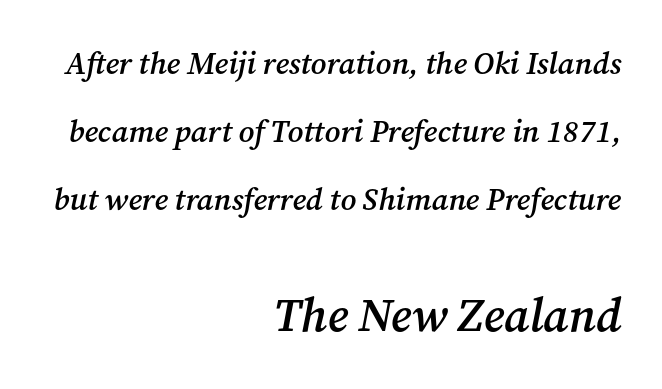
{"serif": "yes", "italic": "yes", "lean": "right", "slant_degrees": 12, "bold": "semi", "weight": "semibold", "width": "normal", "stroke_contrast": "medium", "x_height": "medium", "monospaced": "no", "underline": "no", "align": "right", "line_spacing": "loose", "line_spacing_ratio": 2.19, "letter_spacing": "normal", "letter_spacing_em": 0.0, "larger_block": "second", "size_ratio": 1.52, "glyph_px": 47}
